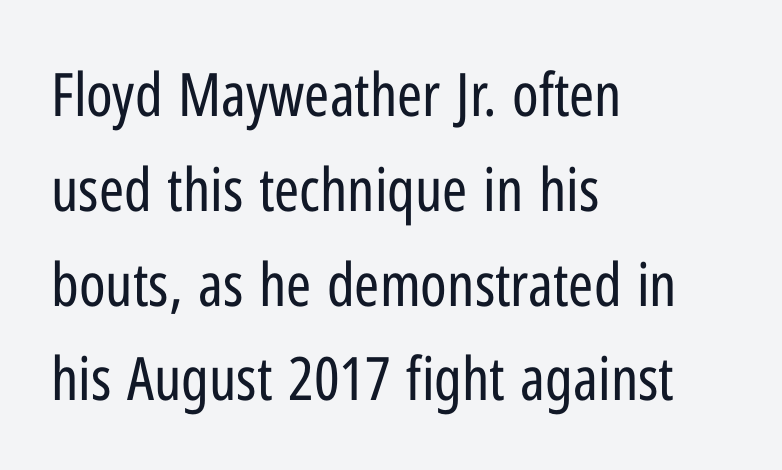
Q: Is the text bold? A: No.
Q: Is the text italic (slanted)? A: No, it is upright.
Q: Is the typeface a serif or a sans-serif typeface? A: Sans-serif.
Q: Is the text underlined? A: No.
Q: How is the paragraph aligned? A: Left-aligned.
Q: Is the spacing between letters normal or unusually wide? A: Normal.
Q: Is the spacing between lines tight, normal or loose? A: Normal.
Q: Width (condensed, normal, or wide)? A: Condensed.
Q: Stroke contrast? A: Low.
Q: x-height? A: Medium.
Q: Monospaced? A: No.
